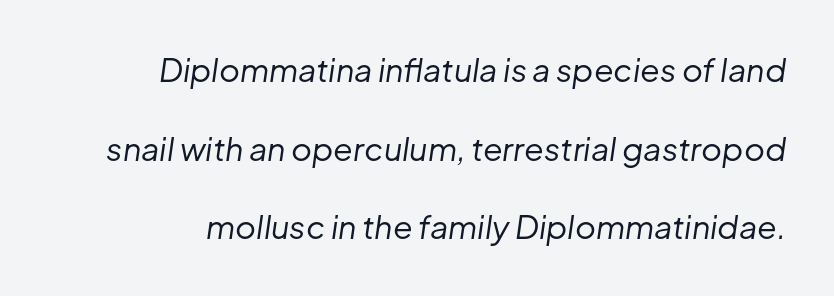
Q: Is the text bold? A: No.
Q: Is the text italic (slanted)? A: Yes, it leans right by about 8 degrees.
Q: Is the text underlined? A: No.
Q: How is the paragraph aligned? A: Right-aligned.
Q: Is the spacing between letters normal or unusually wide? A: Normal.
Q: Is the spacing between lines tight, normal or loose? A: Loose.
Q: Width (condensed, normal, or wide)? A: Normal.
Q: Stroke contrast? A: Low.
Q: x-height? A: Medium.
Q: Monospaced? A: No.
